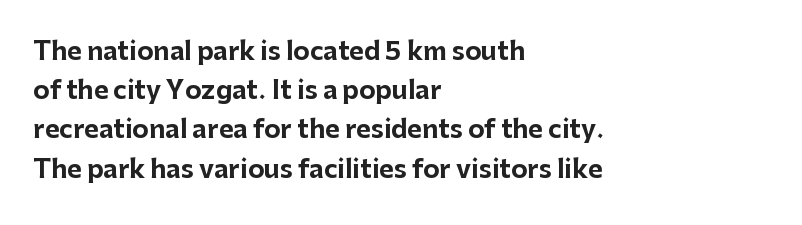
The image shows 25 px bold type, upright; set left-aligned, normal line spacing (1.57x), normal letter spacing, not underlined.
